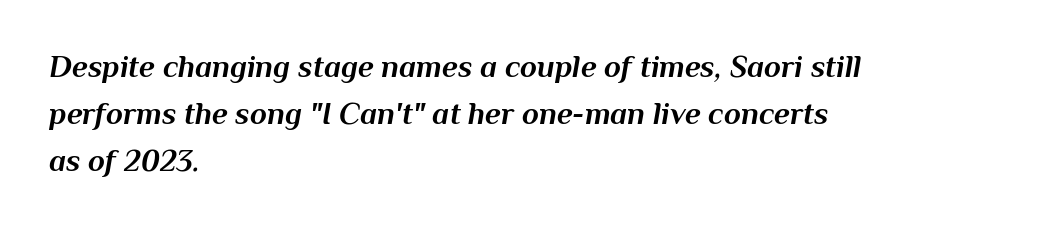
Glance below the letters and you will spot only blank space. Notice how descenders clear the ascenders below comfortably — that's standard leading. These lines were composed using italics. Students, this is bold: see how much ink each stroke carries. Horizontal alignment here is leftward, the default for most running prose.
